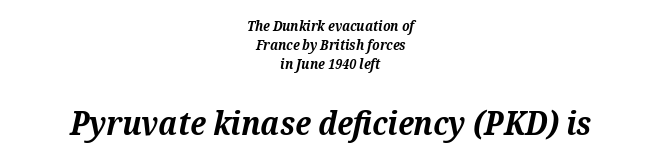
Q: Is the text bold? A: Yes.
Q: Is the text italic (slanted)? A: Yes, it leans right by about 12 degrees.
Q: Is the typeface a serif or a sans-serif typeface? A: Serif.
Q: Is the text underlined? A: No.
Q: How is the paragraph aligned? A: Centered.
Q: Is the spacing between letters normal or unusually wide? A: Normal.
Q: Is the spacing between lines tight, normal or loose? A: Normal.
Q: Which block of text is set in a larger size, the first (top) or the second (bottom)? A: The second (bottom) one.
Q: Width (condensed, normal, or wide)? A: Normal.
Q: Stroke contrast? A: Medium.
Q: x-height? A: Medium.
Q: Monospaced? A: No.
